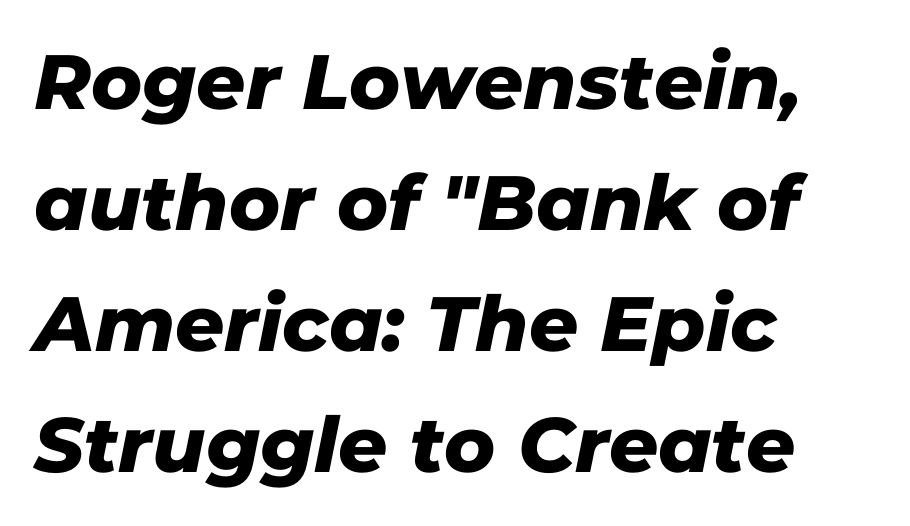
Q: Is the typeface a serif or a sans-serif typeface? A: Sans-serif.
Q: Is the text underlined? A: No.
Q: How is the paragraph aligned? A: Left-aligned.
Q: Is the spacing between letters normal or unusually wide? A: Normal.
Q: Is the spacing between lines tight, normal or loose? A: Normal.
Q: Width (condensed, normal, or wide)? A: Normal.
Q: Stroke contrast? A: Low.
Q: x-height? A: Medium.
Q: Monospaced? A: No.
